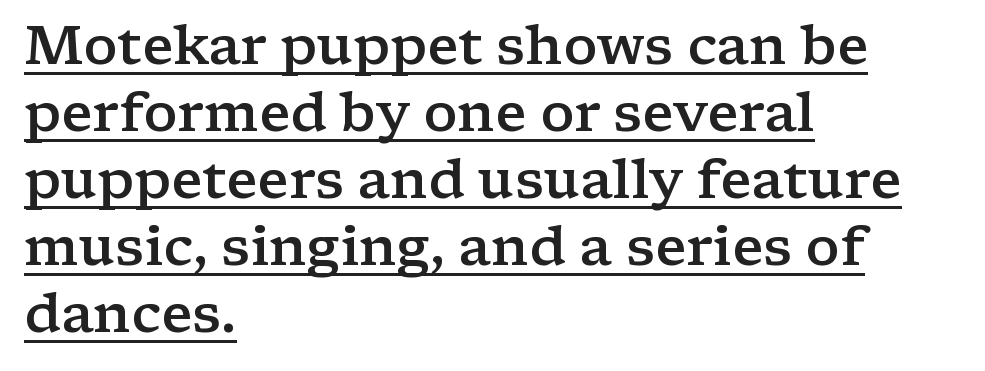
The lettering stays uniformly vertical, giving the passage a roman look. Caption: lettering with a line underneath. Regarding serifs, this sample has them. The setting favours the left margin, as ordinary paragraphs usually do. The sample has been set in demibold, a notch under bold. Looks like regular typesetting: each glyph gets only the width it needs.
